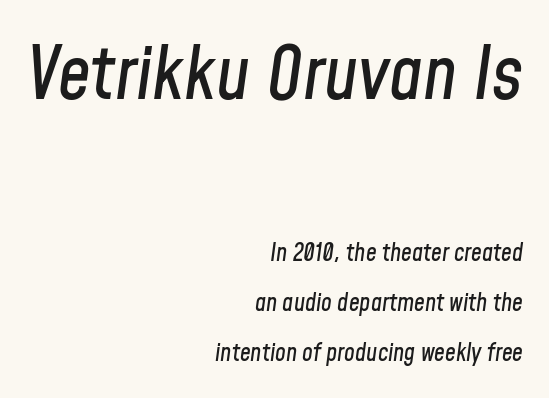
Q: Is the text italic (slanted)? A: Yes, it leans right by about 8 degrees.
Q: Is the text underlined? A: No.
Q: How is the paragraph aligned? A: Right-aligned.
Q: Is the spacing between letters normal or unusually wide? A: Normal.
Q: Is the spacing between lines tight, normal or loose? A: Loose.
Q: Which block of text is set in a larger size, the first (top) or the second (bottom)? A: The first (top) one.
Q: Width (condensed, normal, or wide)? A: Condensed.
Q: Stroke contrast? A: Low.
Q: x-height? A: Medium.
Q: Monospaced? A: No.
